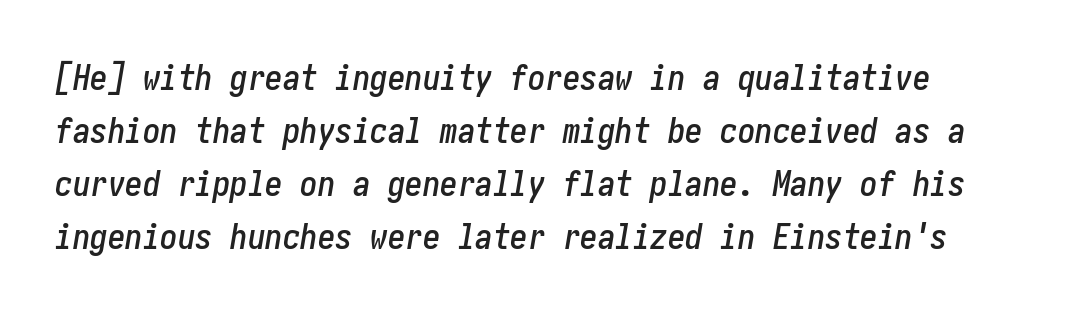
Standard letterfit; no display-style spreading of the glyphs. The face used here has a pronounced slope to its letters. Anything drawn beneath the words? Only blank space. One glance says typical: line gaps are just what's usual.
